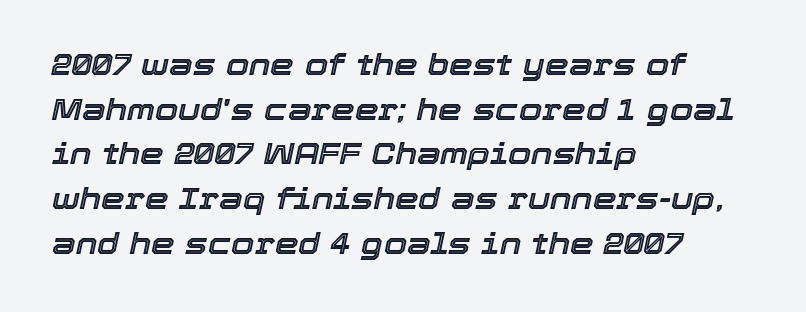
Alignment: flush left. The letters advance in unequal steps, a hallmark of proportional type. The typography opts for an oblique posture over an upright one. Quick note: interline space is typical. In terms of letterspacing, this is plain default setting. Has an underline been added? It has not.
